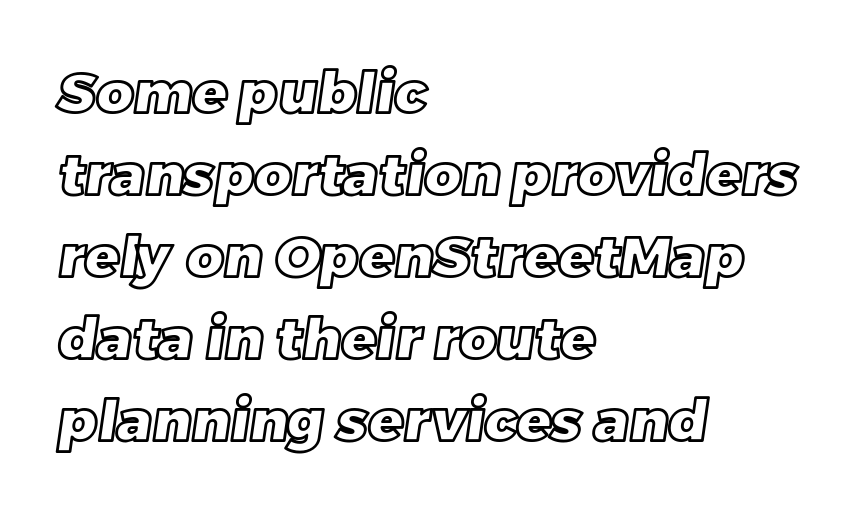
The image shows 57 px text type; set left-aligned, normal line spacing (1.44x), normal letter spacing, not underlined; a large x-height.
